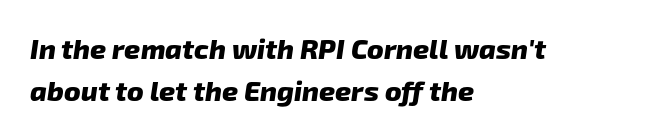
Q: Is the text bold? A: Yes.
Q: Is the typeface a serif or a sans-serif typeface? A: Sans-serif.
Q: Is the text underlined? A: No.
Q: How is the paragraph aligned? A: Left-aligned.
Q: Is the spacing between letters normal or unusually wide? A: Normal.
Q: Is the spacing between lines tight, normal or loose? A: Normal.
Q: Width (condensed, normal, or wide)? A: Normal.
Q: Stroke contrast? A: Low.
Q: x-height? A: Medium.
Q: Monospaced? A: No.
